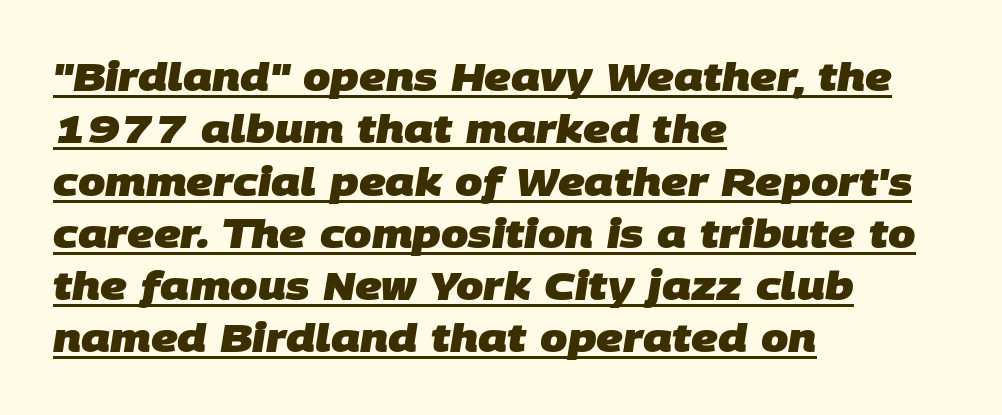
The image shows 39 px heavy sans-serif type; set left-aligned, normal line spacing (1.34x), normal letter spacing, underlined; low stroke contrast and a large x-height.
